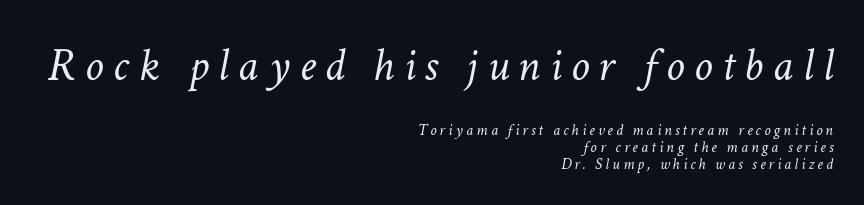
{"italic": "yes", "lean": "right", "slant_degrees": 11, "bold": "no", "weight": "light", "width": "normal", "stroke_contrast": "low", "x_height": "medium", "monospaced": "no", "underline": "no", "align": "right", "line_spacing": "tight", "line_spacing_ratio": 1.05, "larger_block": "first", "size_ratio": 2.94, "glyph_px": 47}
